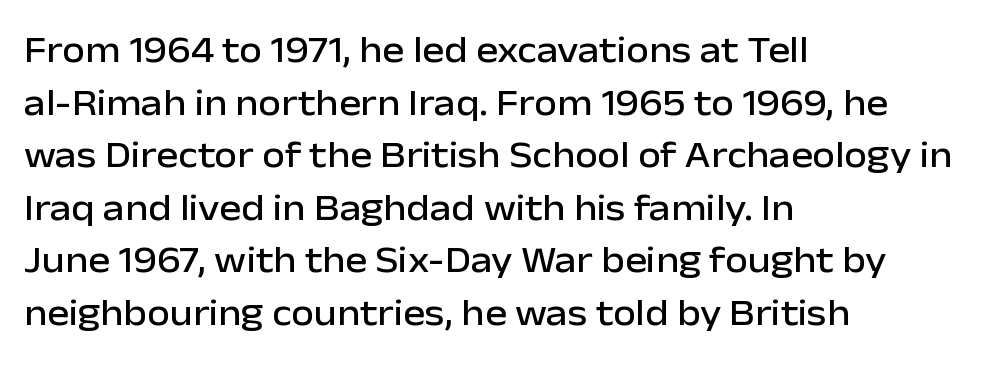
Q: Is the text italic (slanted)? A: No, it is upright.
Q: Is the typeface a serif or a sans-serif typeface? A: Sans-serif.
Q: Is the text underlined? A: No.
Q: How is the paragraph aligned? A: Left-aligned.
Q: Is the spacing between letters normal or unusually wide? A: Normal.
Q: Is the spacing between lines tight, normal or loose? A: Normal.
Q: Width (condensed, normal, or wide)? A: Normal.
Q: Stroke contrast? A: Low.
Q: x-height? A: Medium.
Q: Monospaced? A: No.
